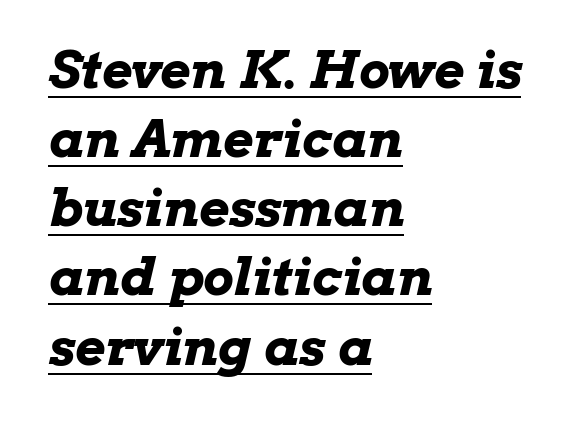
{"italic": "yes", "lean": "right", "slant_degrees": 13, "bold": "yes", "weight": "bold", "width": "wide", "stroke_contrast": "low", "x_height": "medium", "monospaced": "no", "underline": "yes", "align": "left", "line_spacing": "normal", "line_spacing_ratio": 1.33, "letter_spacing": "normal", "letter_spacing_em": 0.0, "glyph_px": 52}
